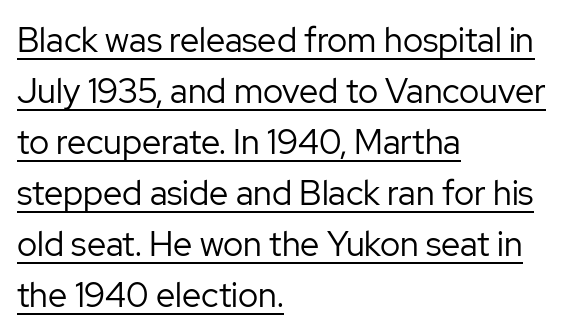
{"serif": "no", "italic": "no", "bold": "no", "weight": "regular", "width": "normal", "stroke_contrast": "low", "x_height": "medium", "monospaced": "no", "underline": "yes", "align": "left", "line_spacing": "normal", "line_spacing_ratio": 1.5, "letter_spacing": "normal", "letter_spacing_em": 0.0, "glyph_px": 34}
